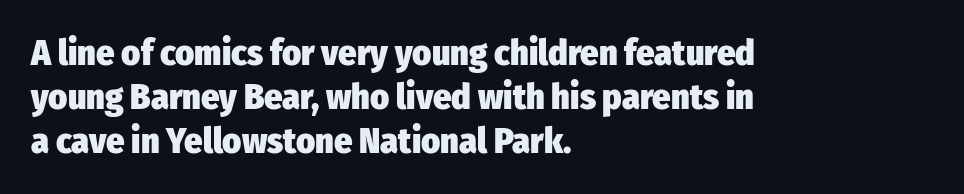
Q: Is the text bold? A: Yes.
Q: Is the text italic (slanted)? A: No, it is upright.
Q: Is the typeface a serif or a sans-serif typeface? A: Sans-serif.
Q: Is the text underlined? A: No.
Q: How is the paragraph aligned? A: Left-aligned.
Q: Is the spacing between letters normal or unusually wide? A: Normal.
Q: Width (condensed, normal, or wide)? A: Condensed.
Q: Stroke contrast? A: Low.
Q: x-height? A: Medium.
Q: Monospaced? A: No.
